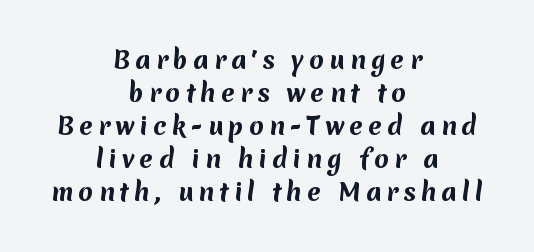
{"bold": "yes", "underline": "no", "align": "center", "line_spacing": "normal", "line_spacing_ratio": 1.37, "letter_spacing": "wide", "letter_spacing_em": 0.21, "glyph_px": 24}
